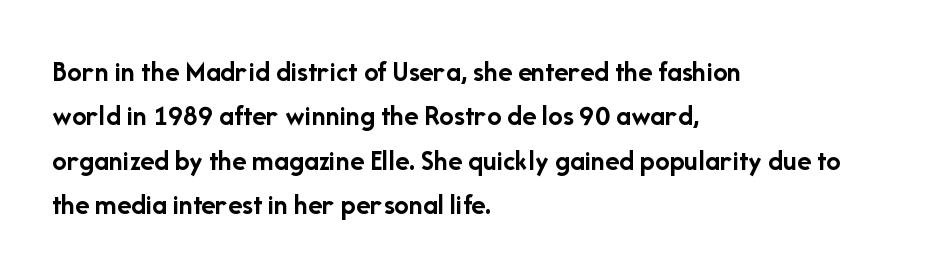
The image shows 29 px semibold sans-serif type, upright; set left-aligned, normal line spacing (1.53x), normal letter spacing, not underlined; low stroke contrast and a medium x-height.
